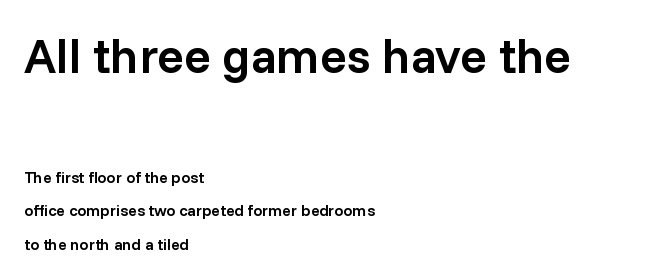
The image shows 49 px semibold sans-serif type, upright; set left-aligned, loose line spacing (2.11x), normal letter spacing, not underlined; the first (top) block is 3.06x larger; low stroke contrast and a medium x-height.
